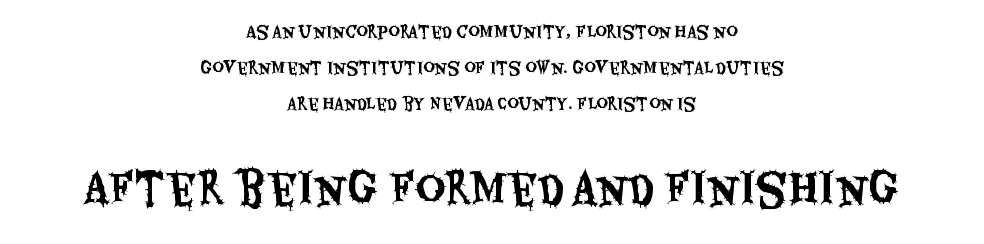
{"serif": "no", "italic": "no", "width": "condensed", "stroke_contrast": "medium", "x_height": "large", "monospaced": "no", "underline": "no", "align": "center", "line_spacing": "loose", "line_spacing_ratio": 2.24, "letter_spacing": "normal", "letter_spacing_em": 0.0, "larger_block": "second", "size_ratio": 2.56, "glyph_px": 41}
